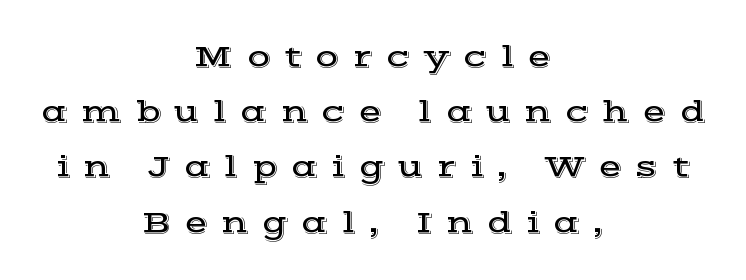
The rendering uses natural spacing where letterforms have individual widths. Posture: straight, roman, zero tilt. These lines are composed in type with serifs. Teacher's note: observe the equal gaps on both sides — that is centered alignment.
